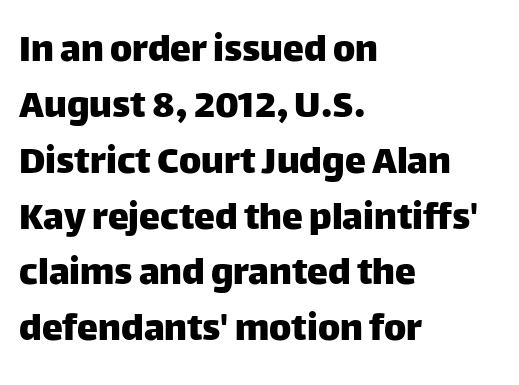
The image shows 42 px sans-serif type, upright; set left-aligned, normal line spacing (1.33x), normal letter spacing, not underlined; low stroke contrast and a large x-height.
